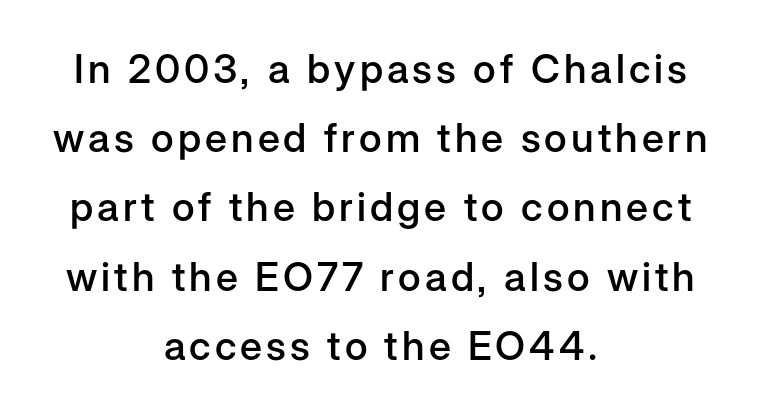
Q: Is the text bold? A: Semi-bold.
Q: Is the text italic (slanted)? A: No, it is upright.
Q: Is the typeface a serif or a sans-serif typeface? A: Sans-serif.
Q: Is the text underlined? A: No.
Q: How is the paragraph aligned? A: Centered.
Q: Width (condensed, normal, or wide)? A: Normal.
Q: Stroke contrast? A: Low.
Q: x-height? A: Medium.
Q: Monospaced? A: No.
